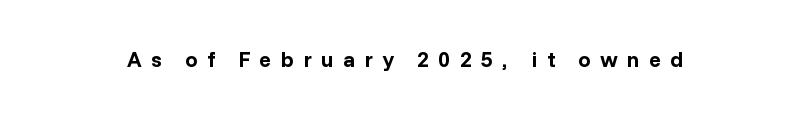
Is there any slant? The stems are plumb. Look at the tracking — it's clearly loosened, letters drifting apart. Descenders hang freely into open space. The font is running at its bold setting.
